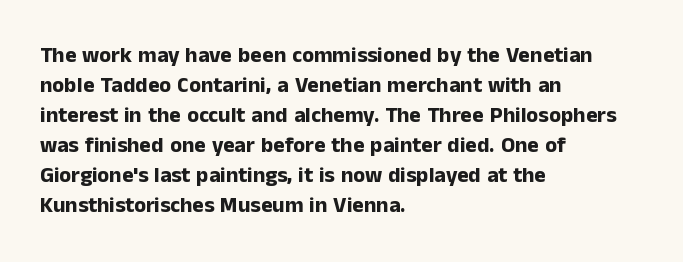
The image shows 22 px bold type, upright; set left-aligned, normal line spacing (1.36x), normal letter spacing, not underlined.
